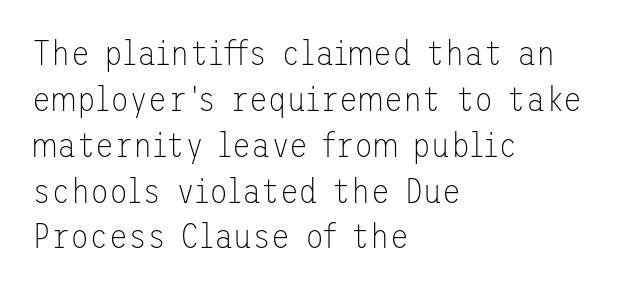
{"serif": "no", "italic": "no", "bold": "no", "weight": "thin", "width": "normal", "stroke_contrast": "low", "x_height": "medium", "underline": "no", "align": "left", "line_spacing": "normal", "line_spacing_ratio": 1.31, "letter_spacing": "normal", "letter_spacing_em": 0.0, "glyph_px": 35}
